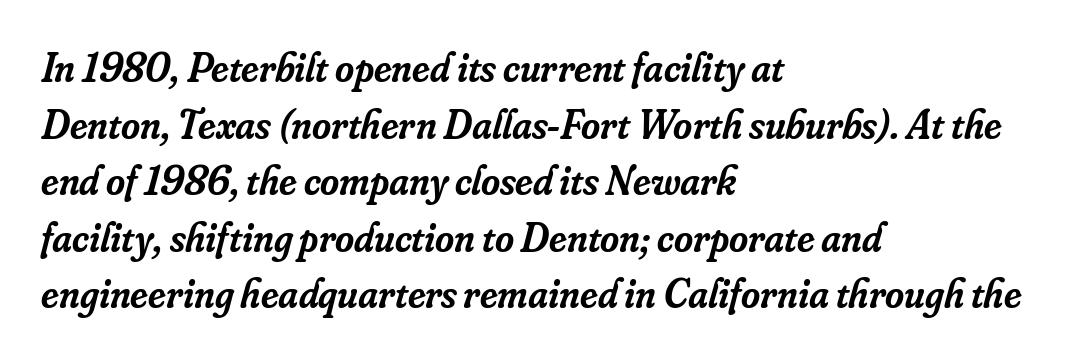
{"serif": "yes", "italic": "yes", "lean": "right", "slant_degrees": 16, "bold": "semi", "weight": "semibold", "width": "normal", "stroke_contrast": "low", "x_height": "small", "monospaced": "no", "underline": "no", "align": "left", "line_spacing": "normal", "line_spacing_ratio": 1.38, "letter_spacing": "normal", "letter_spacing_em": 0.0, "glyph_px": 41}
